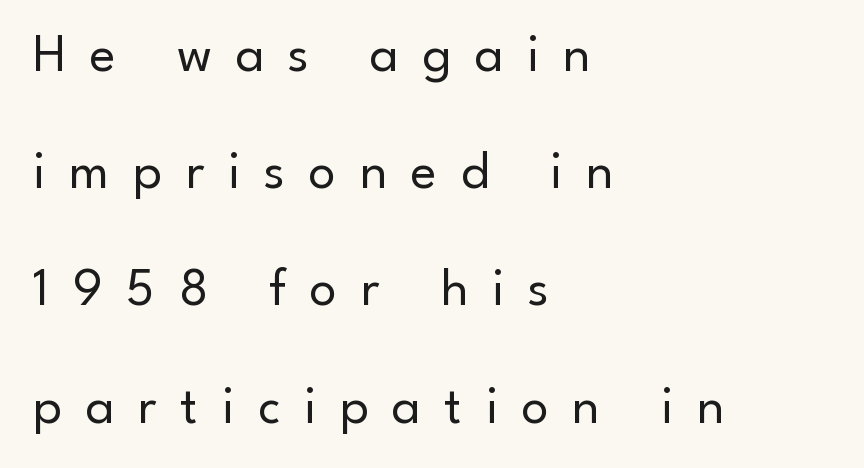
The string is rendered with underlining switched off. The typesetter chose a ragged-right arrangement here. This sample has the flowing, uneven cadence of proportional lettering. The lettering stays uniformly vertical, giving the passage a roman look.
